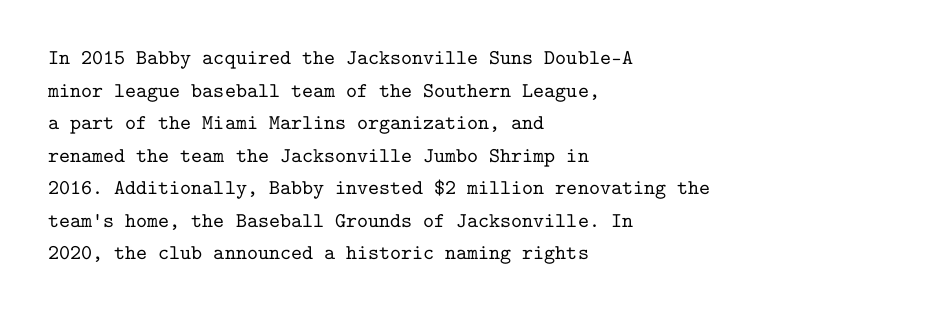
Q: Is the text italic (slanted)? A: No, it is upright.
Q: Is the text underlined? A: No.
Q: How is the paragraph aligned? A: Left-aligned.
Q: Is the spacing between letters normal or unusually wide? A: Normal.
Q: Is the spacing between lines tight, normal or loose? A: Normal.
